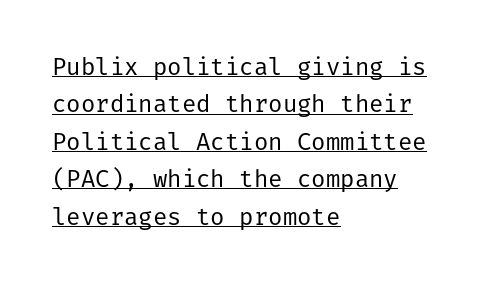
The image shows 24 px text type, upright; set left-aligned, normal line spacing (1.56x), normal letter spacing, underlined.
